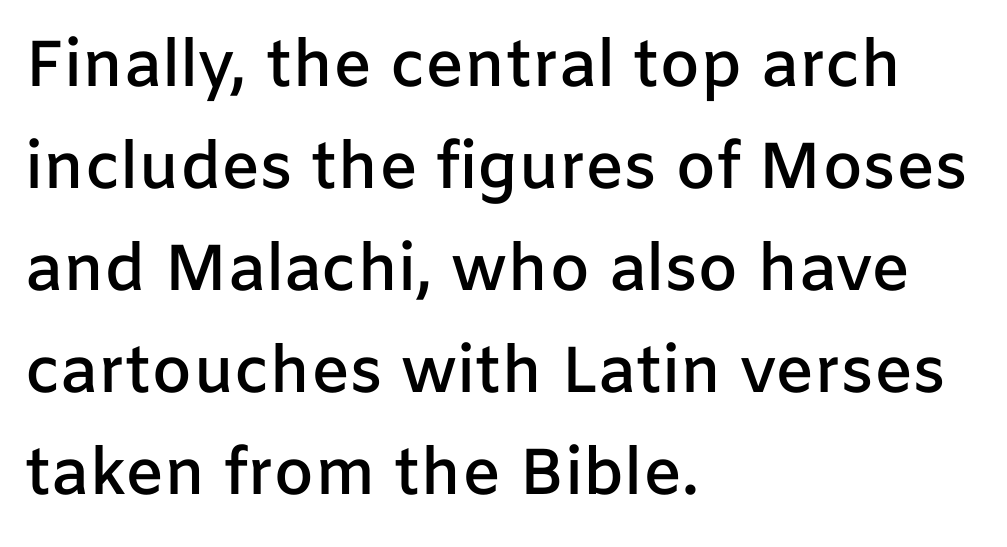
The image shows 65 px semibold sans-serif type, upright; set left-aligned, normal line spacing (1.57x), normal letter spacing, not underlined; low stroke contrast and a medium x-height.
